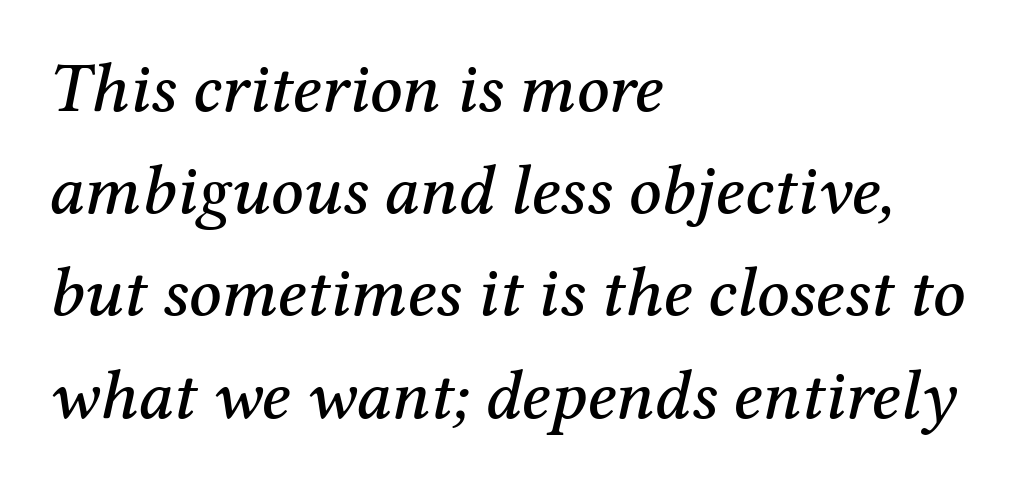
The image shows 71 px serif type, italic (leaning right); set left-aligned, normal line spacing (1.44x), normal letter spacing, not underlined; medium stroke contrast and a medium x-height.
